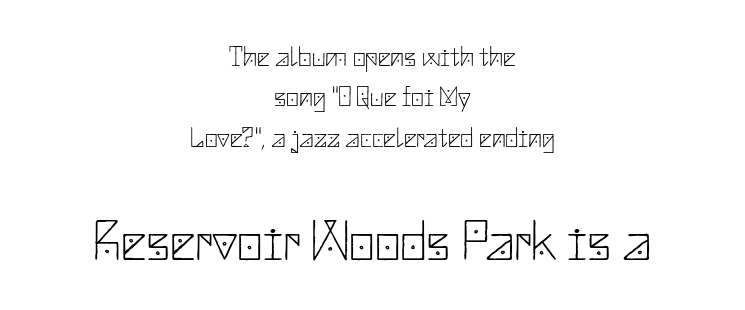
Q: Is the text bold? A: No.
Q: Is the text italic (slanted)? A: No, it is upright.
Q: Is the typeface a serif or a sans-serif typeface? A: Sans-serif.
Q: Is the text underlined? A: No.
Q: How is the paragraph aligned? A: Centered.
Q: Is the spacing between letters normal or unusually wide? A: Normal.
Q: Is the spacing between lines tight, normal or loose? A: Normal.
Q: Which block of text is set in a larger size, the first (top) or the second (bottom)? A: The second (bottom) one.
Q: Width (condensed, normal, or wide)? A: Normal.
Q: Stroke contrast? A: Low.
Q: x-height? A: Small.
